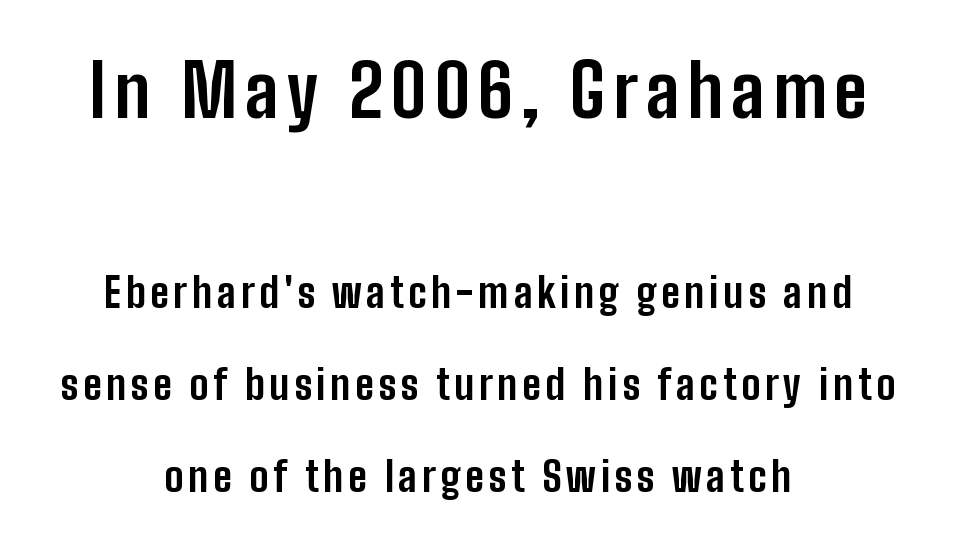
The image shows 72 px bold, condensed sans-serif type, upright; set centered, loose line spacing (2.25x), not underlined; the first (top) block is 1.76x larger; low stroke contrast and a medium x-height.
